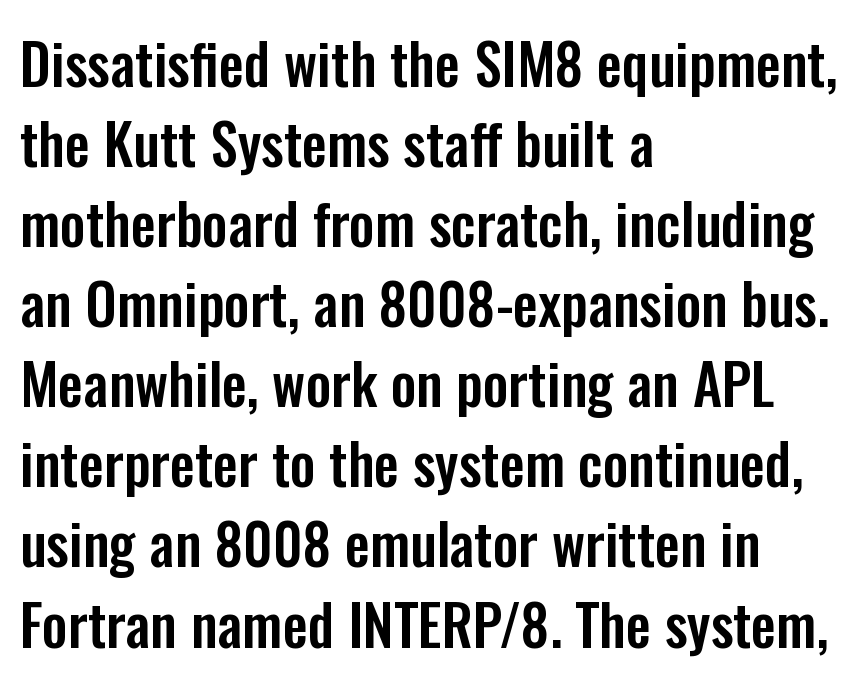
{"serif": "no", "italic": "no", "width": "condensed", "stroke_contrast": "low", "x_height": "medium", "monospaced": "no", "underline": "no", "align": "left", "line_spacing": "normal", "line_spacing_ratio": 1.43, "letter_spacing": "normal", "letter_spacing_em": 0.0, "glyph_px": 56}
